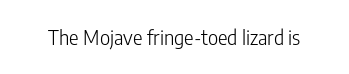
The image shows 20 px text type, upright; set normal letter spacing, not underlined.
